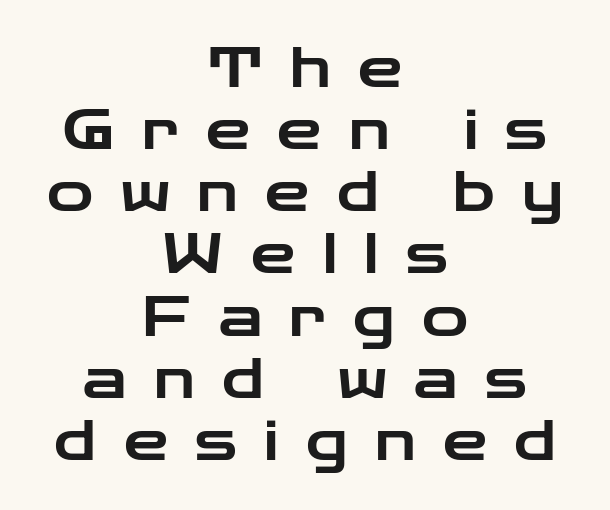
{"serif": "no", "italic": "no", "width": "wide", "stroke_contrast": "low", "x_height": "medium", "monospaced": "no", "underline": "no", "align": "center", "line_spacing": "tight", "line_spacing_ratio": 1.11, "letter_spacing": "wide", "letter_spacing_em": 0.49, "glyph_px": 56}
